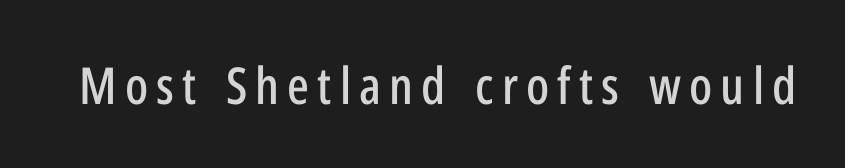
Q: Is the text italic (slanted)? A: No, it is upright.
Q: Is the typeface a serif or a sans-serif typeface? A: Sans-serif.
Q: Is the text underlined? A: No.
Q: Width (condensed, normal, or wide)? A: Condensed.
Q: Stroke contrast? A: Low.
Q: x-height? A: Medium.
Q: Monospaced? A: No.
